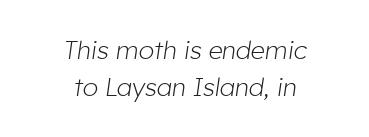
{"italic": "yes", "lean": "right", "slant_degrees": 8, "bold": "no", "underline": "no", "align": "center", "line_spacing": "normal", "line_spacing_ratio": 1.48, "letter_spacing": "normal", "letter_spacing_em": 0.0, "glyph_px": 25}
